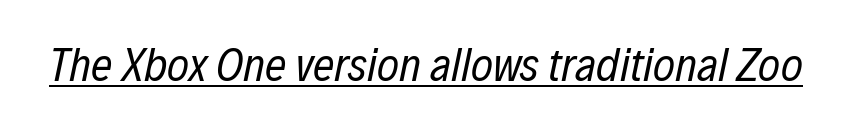
Q: Is the text bold? A: No.
Q: Is the text italic (slanted)? A: Yes, it leans right by about 12 degrees.
Q: Is the text underlined? A: Yes.
Q: Is the spacing between letters normal or unusually wide? A: Normal.
Q: Width (condensed, normal, or wide)? A: Condensed.
Q: Stroke contrast? A: Low.
Q: x-height? A: Medium.
Q: Monospaced? A: No.
